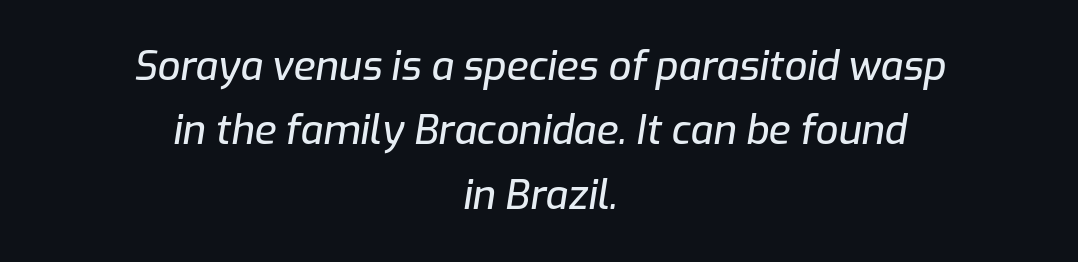
{"italic": "yes", "lean": "right", "slant_degrees": 9, "width": "normal", "stroke_contrast": "low", "x_height": "medium", "monospaced": "no", "underline": "no", "align": "center", "line_spacing": "normal", "line_spacing_ratio": 1.61, "letter_spacing": "normal", "letter_spacing_em": 0.0, "glyph_px": 40}
